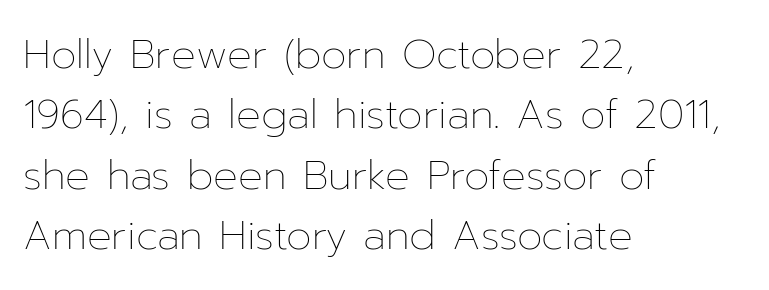
{"italic": "no", "bold": "no", "weight": "thin", "width": "normal", "stroke_contrast": "low", "x_height": "medium", "monospaced": "no", "underline": "no", "align": "left", "line_spacing": "normal", "line_spacing_ratio": 1.47, "letter_spacing": "normal", "letter_spacing_em": 0.0, "glyph_px": 41}
